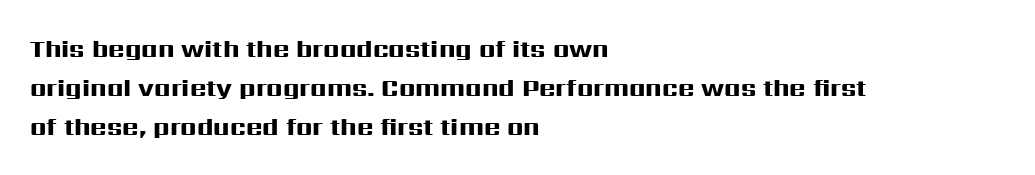
The image shows 25 px bold type, upright; set left-aligned, normal line spacing (1.57x), normal letter spacing, not underlined.
